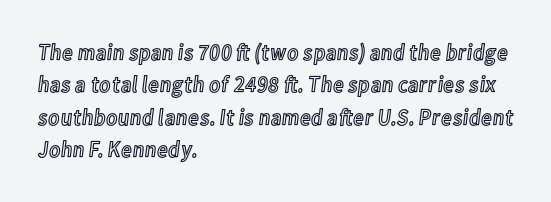
{"underline": "no", "align": "left", "line_spacing": "normal", "line_spacing_ratio": 1.41, "letter_spacing": "normal", "letter_spacing_em": 0.0, "glyph_px": 23}
